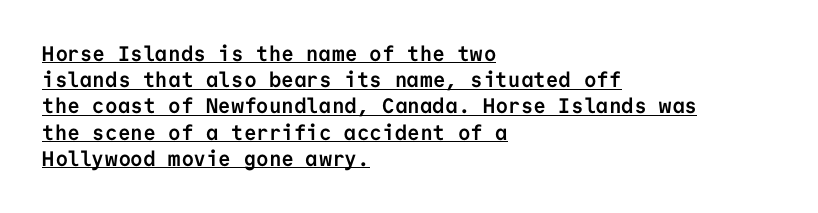
The image shows 21 px bold type, upright; set left-aligned, normal line spacing (1.25x), normal letter spacing, underlined.
